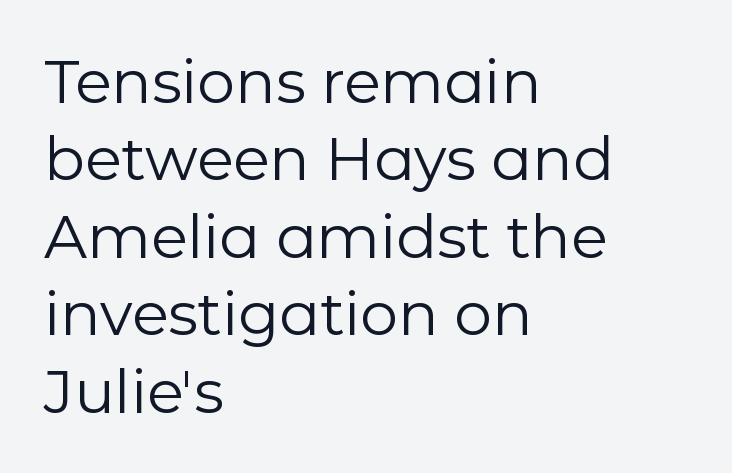
{"serif": "no", "italic": "no", "bold": "no", "weight": "regular", "width": "normal", "stroke_contrast": "low", "x_height": "medium", "monospaced": "no", "underline": "no", "align": "left", "line_spacing": "normal", "line_spacing_ratio": 1.29, "letter_spacing": "normal", "letter_spacing_em": 0.0, "glyph_px": 60}
